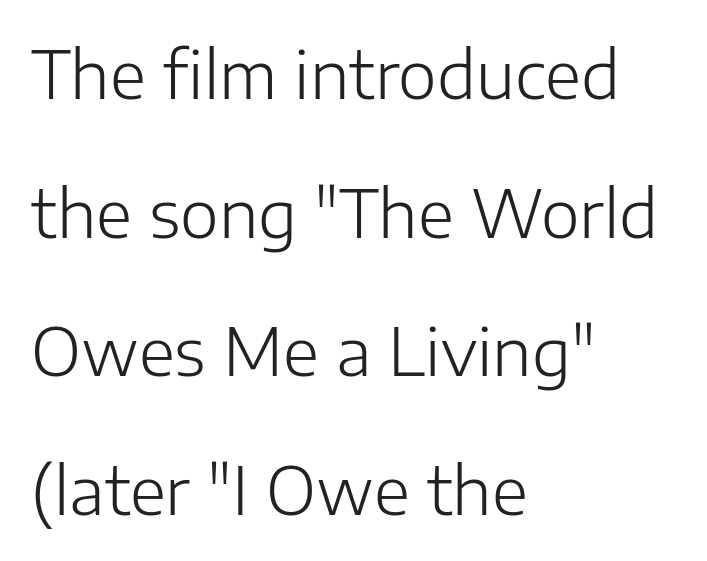
Q: Is the text bold? A: No.
Q: Is the text italic (slanted)? A: No, it is upright.
Q: Is the typeface a serif or a sans-serif typeface? A: Sans-serif.
Q: Is the text underlined? A: No.
Q: How is the paragraph aligned? A: Left-aligned.
Q: Is the spacing between letters normal or unusually wide? A: Normal.
Q: Is the spacing between lines tight, normal or loose? A: Loose.
Q: Width (condensed, normal, or wide)? A: Normal.
Q: Stroke contrast? A: Low.
Q: x-height? A: Medium.
Q: Monospaced? A: No.
